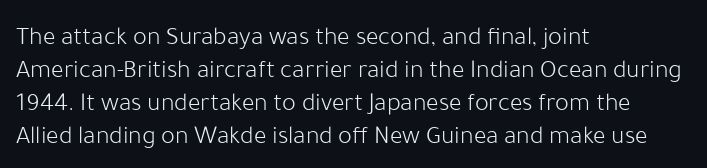
{"italic": "no", "bold": "no", "underline": "no", "align": "left", "line_spacing": "normal", "line_spacing_ratio": 1.27, "letter_spacing": "normal", "letter_spacing_em": 0.0, "glyph_px": 26}
